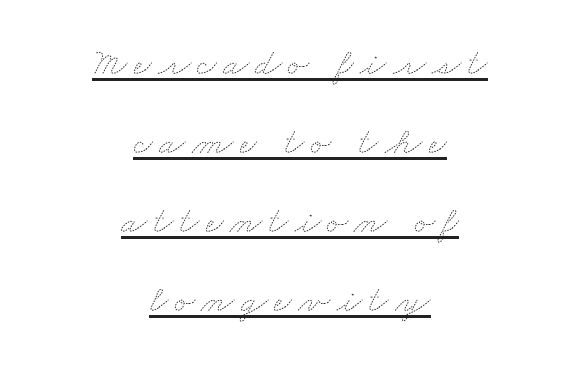
Q: Is the text bold? A: No.
Q: Is the text underlined? A: Yes.
Q: How is the paragraph aligned? A: Centered.
Q: Is the spacing between lines tight, normal or loose? A: Loose.
Q: Width (condensed, normal, or wide)? A: Wide.
Q: Stroke contrast? A: Medium.
Q: x-height? A: Small.
Q: Monospaced? A: No.
